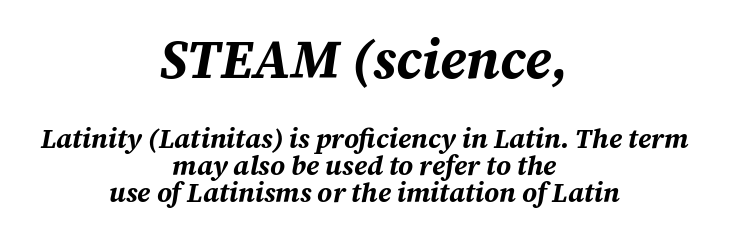
Q: Is the text bold? A: Yes.
Q: Is the text italic (slanted)? A: Yes, it leans right by about 12 degrees.
Q: Is the text underlined? A: No.
Q: How is the paragraph aligned? A: Centered.
Q: Is the spacing between letters normal or unusually wide? A: Normal.
Q: Is the spacing between lines tight, normal or loose? A: Tight.
Q: Which block of text is set in a larger size, the first (top) or the second (bottom)? A: The first (top) one.
Q: Width (condensed, normal, or wide)? A: Normal.
Q: Stroke contrast? A: Medium.
Q: x-height? A: Medium.
Q: Monospaced? A: No.
